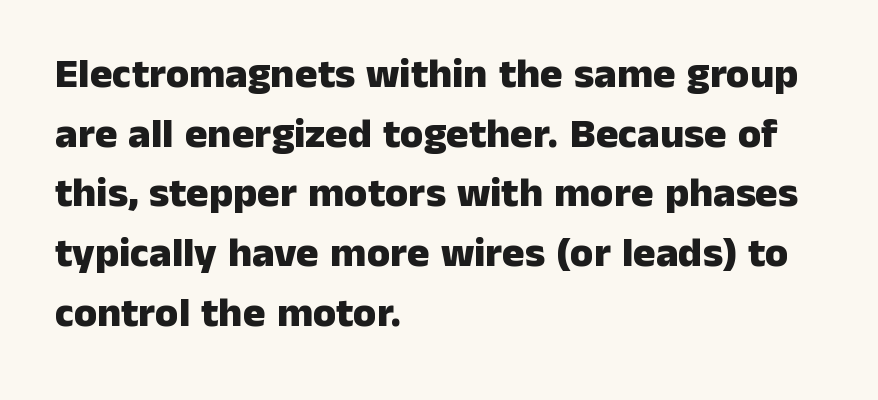
The image shows 42 px heavy sans-serif type, upright; set left-aligned, normal line spacing (1.42x), normal letter spacing, not underlined; low stroke contrast and a medium x-height.
